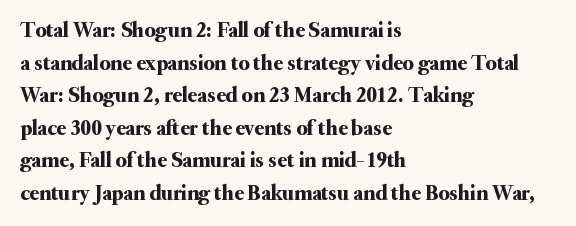
The string is rendered with underlining switched off. Successive baselines arrive at the customary interval. The paragraph shown leans on its left margin. Do the letters lean? They stand straight. The passage shown has conventional tracking throughout.
